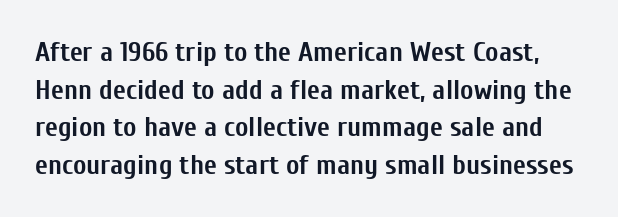
Q: Is the text bold? A: Yes.
Q: Is the text italic (slanted)? A: No, it is upright.
Q: Is the typeface a serif or a sans-serif typeface? A: Sans-serif.
Q: Is the text underlined? A: No.
Q: Is the spacing between letters normal or unusually wide? A: Normal.
Q: Is the spacing between lines tight, normal or loose? A: Normal.
Q: Width (condensed, normal, or wide)? A: Condensed.
Q: Stroke contrast? A: Low.
Q: x-height? A: Medium.
Q: Monospaced? A: No.
